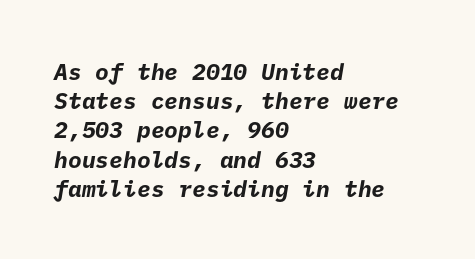
The foot of each line stays bare and open. The glyphs have the mass of a bold cut. This block has exactly the height ordinary leading produces. What stands out about the letter spacing? Nothing — it is the standard amount. In CSS terms this would be text-align: left.
